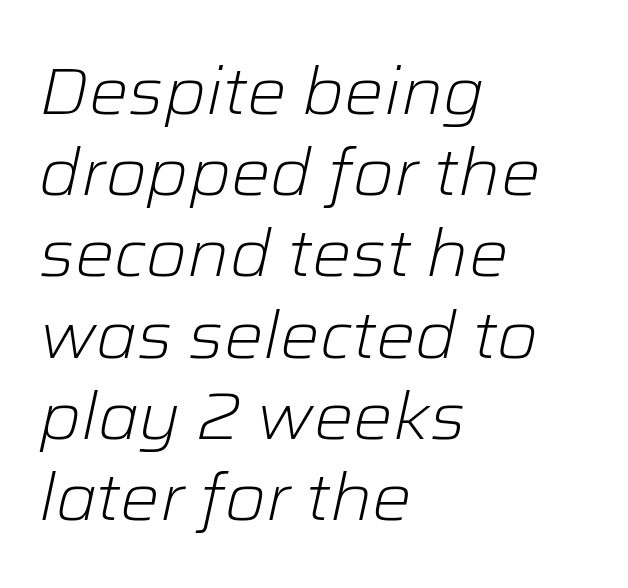
The passage shown leans; its letterforms are oblique. You could not count columns in this text — the font is proportionally spaced. Glance below the letters and you will spot only blank space. Think standard paragraph weight, or any step lighter than that.
